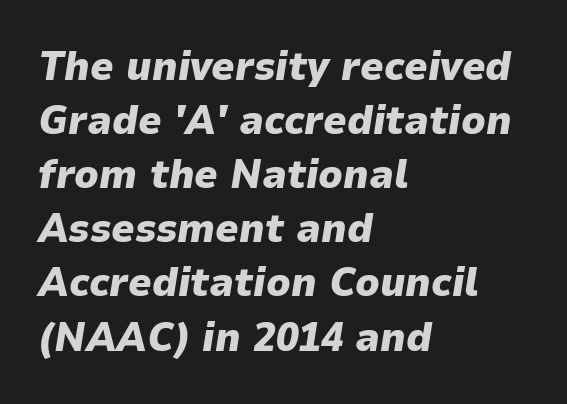
Q: Is the text bold? A: Yes.
Q: Is the text italic (slanted)? A: Yes, it leans right by about 9 degrees.
Q: Is the text underlined? A: No.
Q: How is the paragraph aligned? A: Left-aligned.
Q: Is the spacing between letters normal or unusually wide? A: Normal.
Q: Is the spacing between lines tight, normal or loose? A: Normal.
Q: Width (condensed, normal, or wide)? A: Normal.
Q: Stroke contrast? A: Low.
Q: x-height? A: Medium.
Q: Monospaced? A: No.
